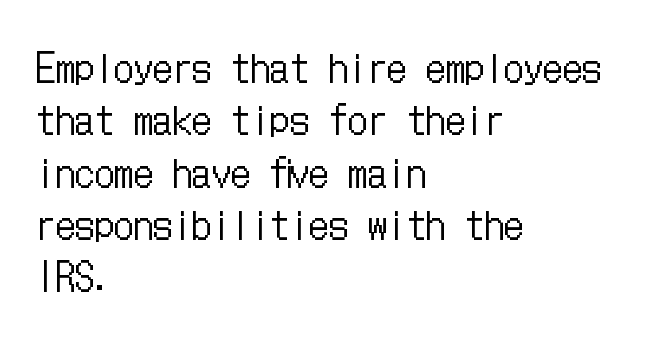
Q: Is the text bold? A: No.
Q: Is the text italic (slanted)? A: No, it is upright.
Q: Is the text underlined? A: No.
Q: How is the paragraph aligned? A: Left-aligned.
Q: Is the spacing between letters normal or unusually wide? A: Normal.
Q: Is the spacing between lines tight, normal or loose? A: Normal.
Q: Width (condensed, normal, or wide)? A: Condensed.
Q: Stroke contrast? A: Low.
Q: x-height? A: Medium.
